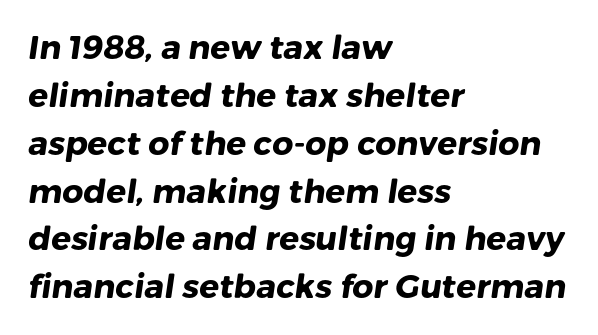
The image shows 33 px heavy sans-serif type; set left-aligned, normal line spacing (1.45x), normal letter spacing, not underlined; low stroke contrast and a medium x-height.
